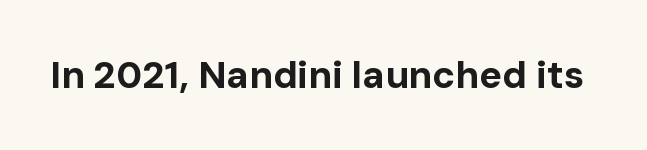
{"serif": "no", "italic": "no", "bold": "yes", "weight": "bold", "width": "normal", "stroke_contrast": "low", "x_height": "medium", "monospaced": "no", "underline": "no", "letter_spacing": "normal", "letter_spacing_em": 0.0, "glyph_px": 38}
